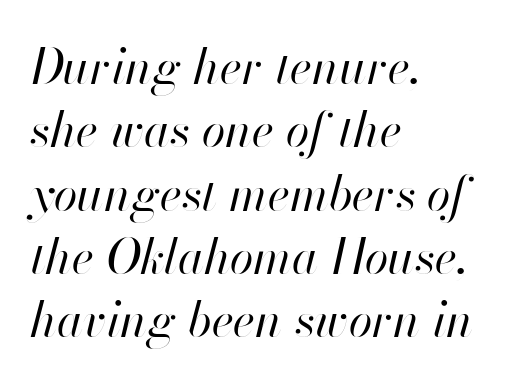
The image shows 48 px regular-weight type, italic (leaning right); set left-aligned, normal line spacing (1.32x), normal letter spacing, not underlined; high stroke contrast and a small x-height.
